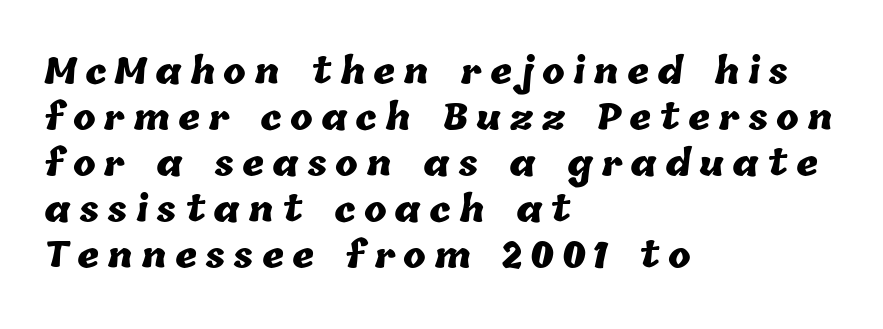
Tracking here is generous; glyphs stand well apart from one another. This sample has the flowing, uneven cadence of proportional lettering. The space between consecutive lines is moderate. The words here are not underlined.
